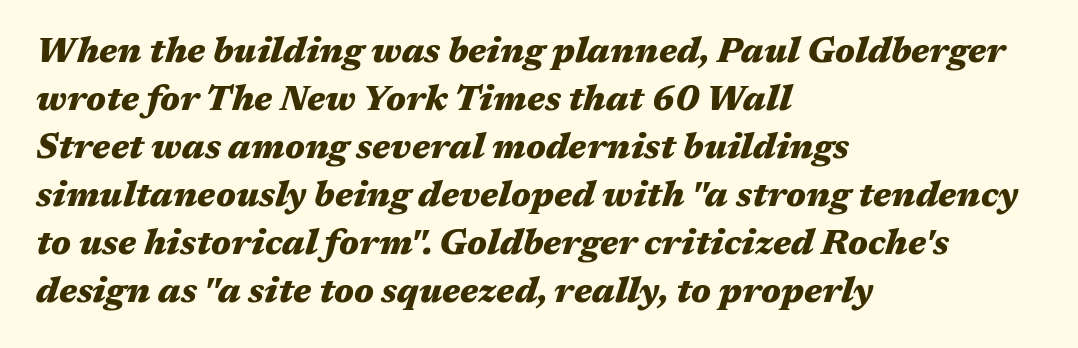
The image shows 35 px heavy, wide type, italic (leaning right); set left-aligned, normal line spacing (1.37x), normal letter spacing, not underlined; medium stroke contrast and a medium x-height.
